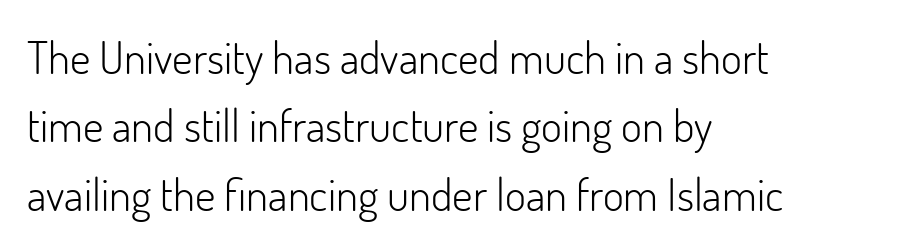
Q: Is the text bold? A: No.
Q: Is the text italic (slanted)? A: No, it is upright.
Q: Is the typeface a serif or a sans-serif typeface? A: Sans-serif.
Q: Is the text underlined? A: No.
Q: How is the paragraph aligned? A: Left-aligned.
Q: Is the spacing between letters normal or unusually wide? A: Normal.
Q: Is the spacing between lines tight, normal or loose? A: Normal.
Q: Width (condensed, normal, or wide)? A: Normal.
Q: Stroke contrast? A: Low.
Q: x-height? A: Small.
Q: Monospaced? A: No.
